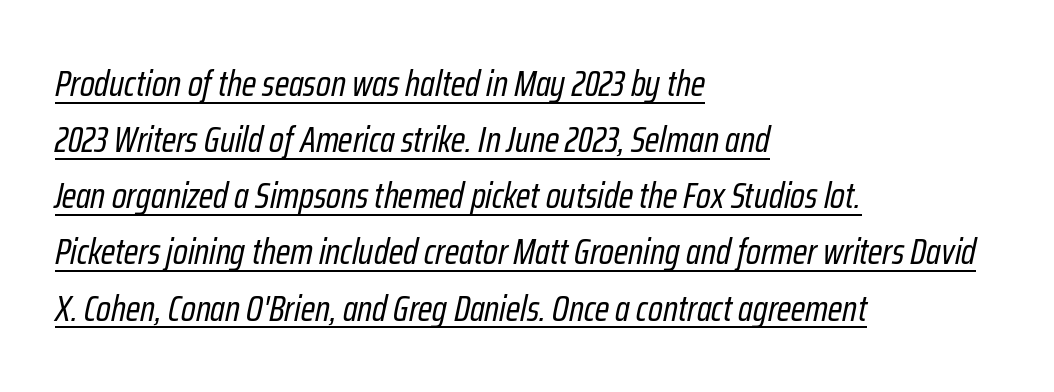
The image shows 36 px regular-weight, condensed type, italic (leaning right); set left-aligned, normal line spacing (1.56x), normal letter spacing, underlined; low stroke contrast and a medium x-height.
